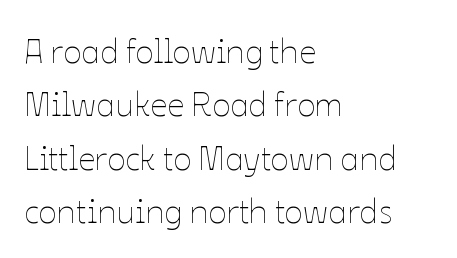
Q: Is the text bold? A: No.
Q: Is the text italic (slanted)? A: No, it is upright.
Q: Is the text underlined? A: No.
Q: How is the paragraph aligned? A: Left-aligned.
Q: Is the spacing between letters normal or unusually wide? A: Normal.
Q: Is the spacing between lines tight, normal or loose? A: Normal.
Q: Width (condensed, normal, or wide)? A: Normal.
Q: Stroke contrast? A: Low.
Q: x-height? A: Medium.
Q: Monospaced? A: No.
